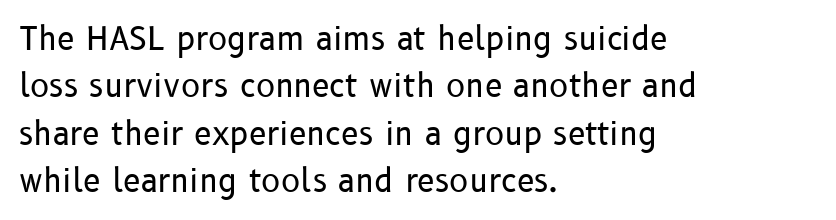
Q: Is the text bold? A: No.
Q: Is the text italic (slanted)? A: No, it is upright.
Q: Is the typeface a serif or a sans-serif typeface? A: Sans-serif.
Q: Is the text underlined? A: No.
Q: How is the paragraph aligned? A: Left-aligned.
Q: Is the spacing between letters normal or unusually wide? A: Normal.
Q: Is the spacing between lines tight, normal or loose? A: Normal.
Q: Width (condensed, normal, or wide)? A: Normal.
Q: Stroke contrast? A: Low.
Q: x-height? A: Medium.
Q: Monospaced? A: No.
